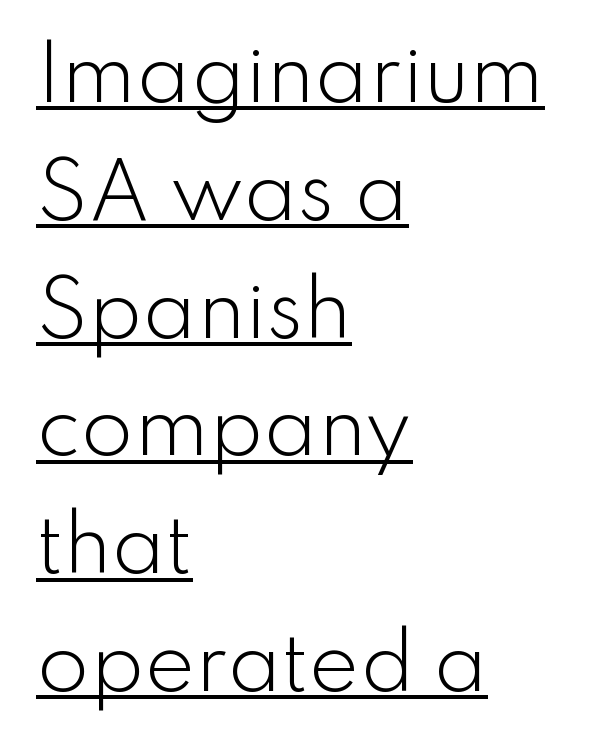
The image shows 76 px light sans-serif type, upright; set left-aligned, normal line spacing (1.55x), normal letter spacing, underlined; low stroke contrast and a small x-height.
